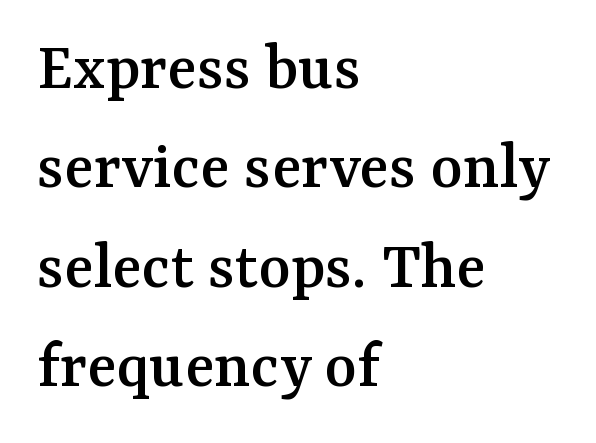
Q: Is the text italic (slanted)? A: No, it is upright.
Q: Is the typeface a serif or a sans-serif typeface? A: Serif.
Q: Is the text underlined? A: No.
Q: How is the paragraph aligned? A: Left-aligned.
Q: Is the spacing between letters normal or unusually wide? A: Normal.
Q: Is the spacing between lines tight, normal or loose? A: Normal.
Q: Width (condensed, normal, or wide)? A: Normal.
Q: Stroke contrast? A: Medium.
Q: x-height? A: Medium.
Q: Monospaced? A: No.
